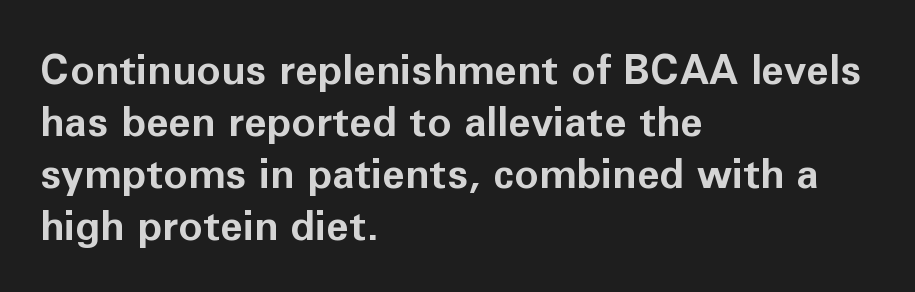
Rule under the text: the space is simply empty. Does the weight exceed regular? Yes, all the way to bold. The face used here is a sans, in the tradition of grotesques and geometrics. In terms of letterspacing, this is plain default setting. You could not count columns in this text — the font is proportionally spaced. Does the lettering tilt? It doesn't — this is upright.
